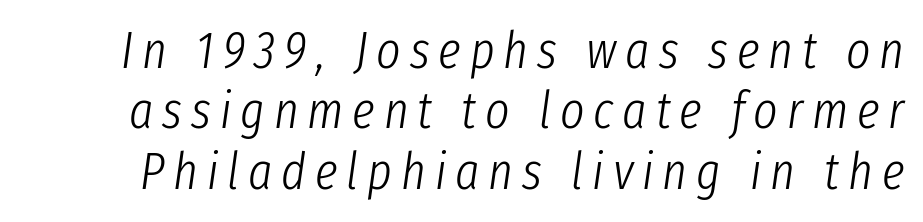
The rendering uses natural spacing where letterforms have individual widths. The characters are drawn with everyday or finer stroke widths. Quick note: underline off. Would a proofreader flag this as italicized? Yes.
